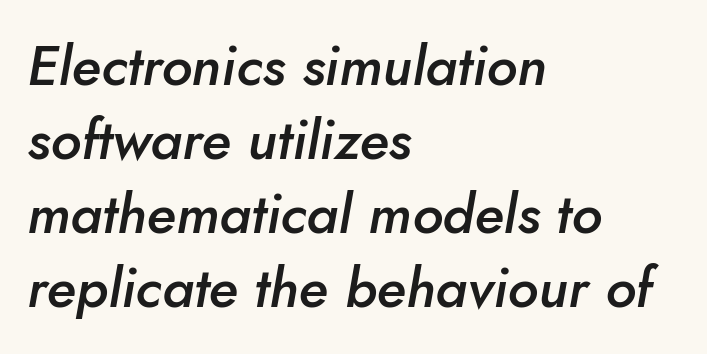
{"italic": "yes", "lean": "right", "slant_degrees": 10, "bold": "semi", "weight": "semibold", "width": "normal", "stroke_contrast": "low", "x_height": "small", "monospaced": "no", "underline": "no", "align": "left", "line_spacing": "normal", "line_spacing_ratio": 1.32, "letter_spacing": "normal", "letter_spacing_em": 0.0, "glyph_px": 56}
